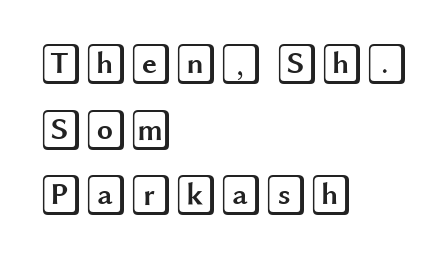
The paragraph shown leans on its left margin. This block has exactly the height ordinary leading produces. No italicization has been applied; the sample stays upright. Nobody touched the tracking dial on this one. The zone under the glyphs is completely vacant.
